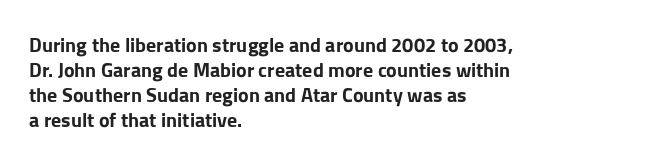
Q: Is the text bold? A: Yes.
Q: Is the text italic (slanted)? A: No, it is upright.
Q: Is the text underlined? A: No.
Q: How is the paragraph aligned? A: Left-aligned.
Q: Is the spacing between letters normal or unusually wide? A: Normal.
Q: Is the spacing between lines tight, normal or loose? A: Normal.
